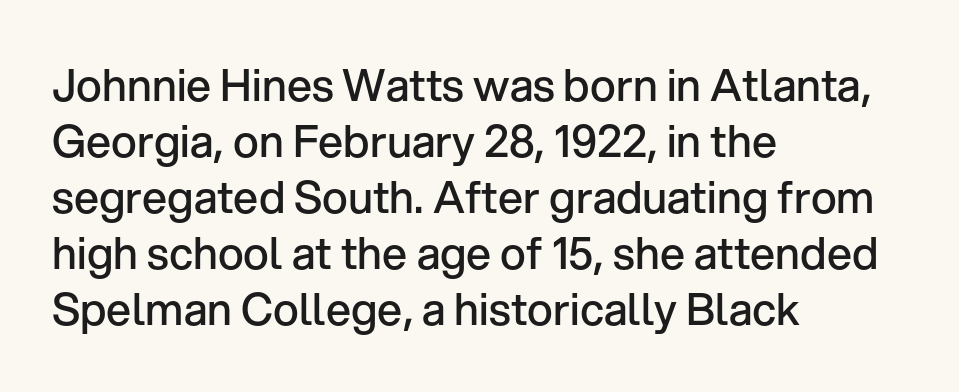
The image shows 44 px semibold sans-serif type, upright; set left-aligned, normal line spacing (1.27x), normal letter spacing, not underlined; low stroke contrast and a medium x-height.
